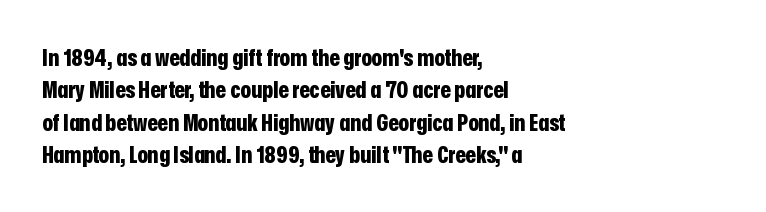
Q: Is the text bold? A: Yes.
Q: Is the text italic (slanted)? A: No, it is upright.
Q: Is the text underlined? A: No.
Q: How is the paragraph aligned? A: Left-aligned.
Q: Is the spacing between letters normal or unusually wide? A: Normal.
Q: Is the spacing between lines tight, normal or loose? A: Normal.
